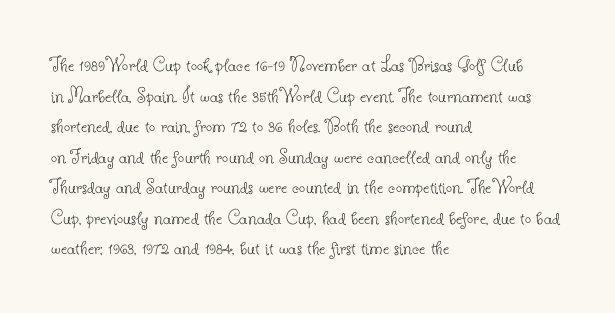
The image shows 22 px text type, upright; set left-aligned, normal line spacing (1.39x), normal letter spacing, not underlined.
